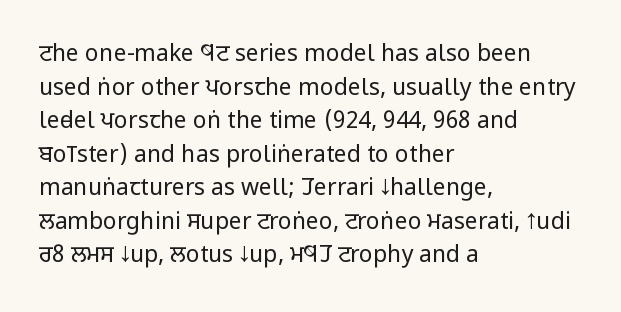
The image shows 23 px text type, upright; set left-aligned, normal line spacing (1.46x), normal letter spacing, not underlined.
